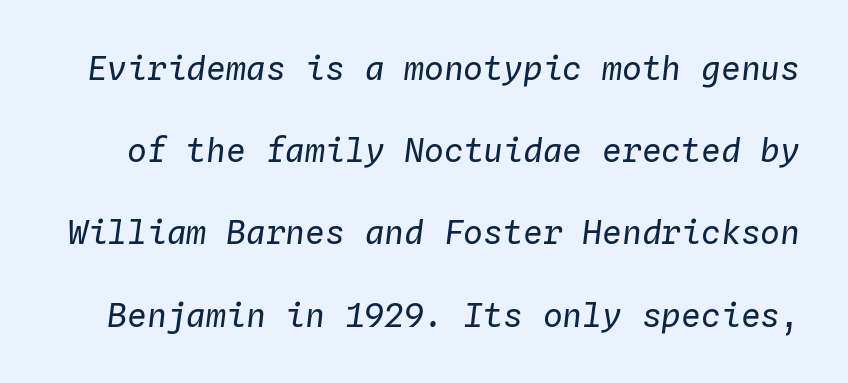
{"italic": "yes", "lean": "right", "slant_degrees": 4, "bold": "no", "weight": "regular", "width": "normal", "stroke_contrast": "low", "x_height": "medium", "monospaced": "yes", "underline": "no", "line_spacing": "loose", "line_spacing_ratio": 2.49, "letter_spacing": "normal", "letter_spacing_em": 0.0, "glyph_px": 33}
